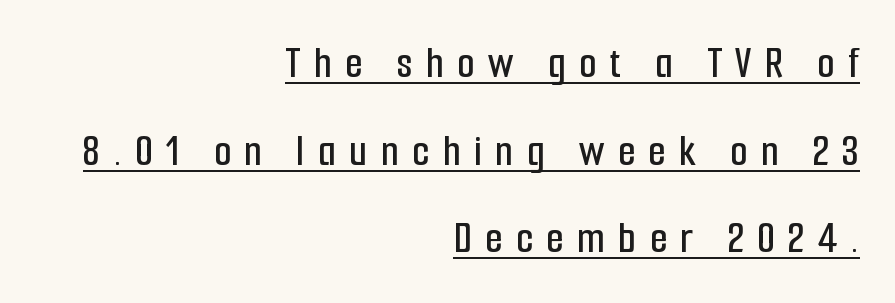
{"serif": "no", "italic": "no", "width": "condensed", "stroke_contrast": "low", "x_height": "medium", "monospaced": "no", "underline": "yes", "align": "right", "line_spacing": "loose", "line_spacing_ratio": 1.95, "letter_spacing": "wide", "letter_spacing_em": 0.3, "glyph_px": 45}
